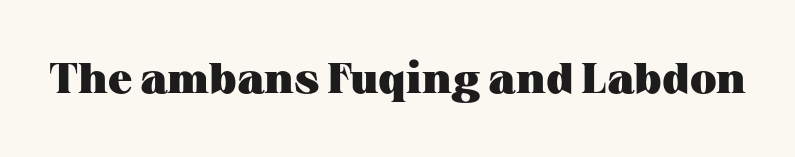
{"serif": "yes", "italic": "no", "bold": "yes", "weight": "heavy", "width": "wide", "stroke_contrast": "medium", "x_height": "medium", "monospaced": "no", "underline": "no", "letter_spacing": "normal", "letter_spacing_em": 0.0, "glyph_px": 43}
